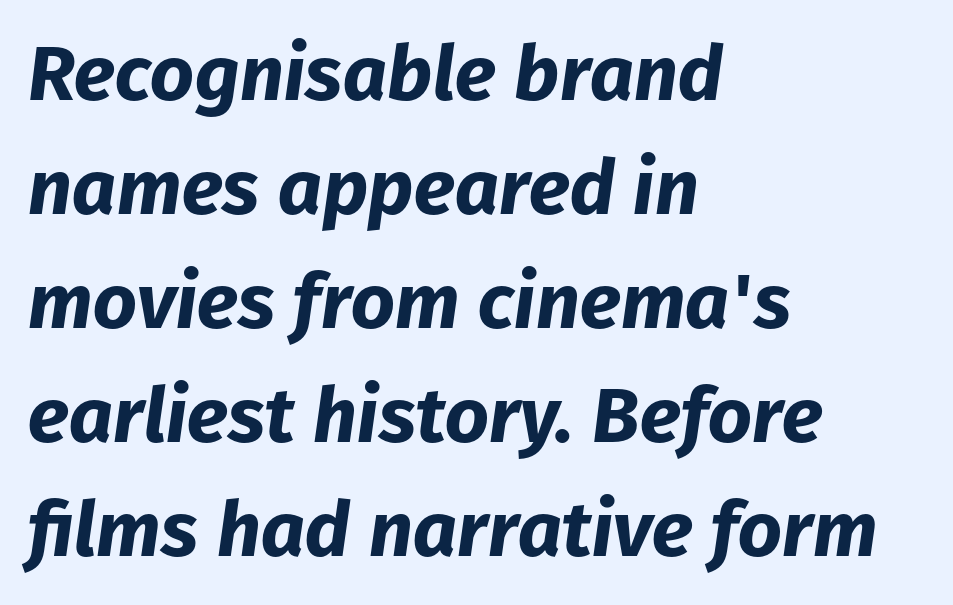
{"italic": "yes", "lean": "right", "slant_degrees": 8, "bold": "yes", "weight": "bold", "width": "normal", "stroke_contrast": "low", "x_height": "medium", "monospaced": "no", "underline": "no", "align": "left", "line_spacing": "normal", "line_spacing_ratio": 1.48, "letter_spacing": "normal", "letter_spacing_em": 0.0, "glyph_px": 77}
